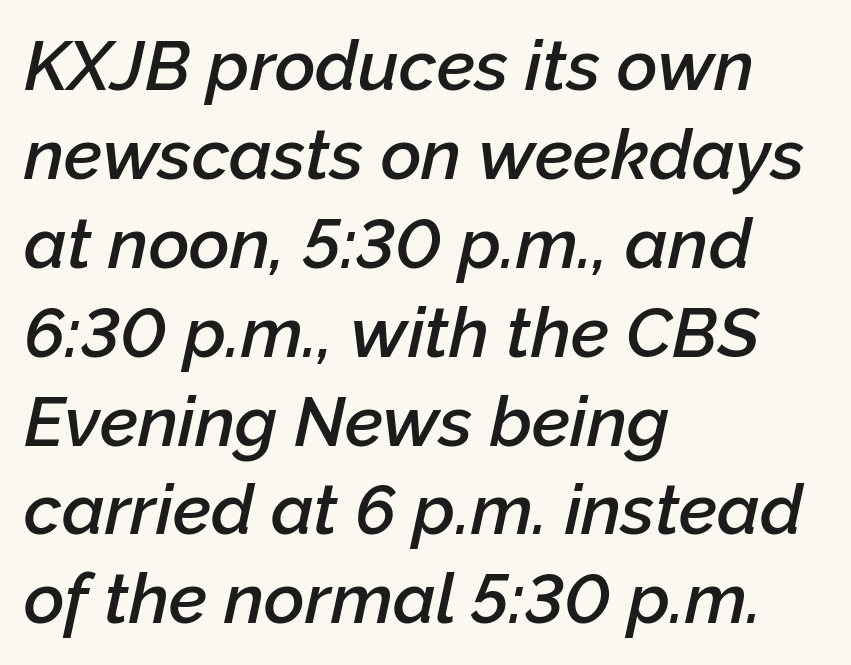
The image shows 70 px semibold type, italic (leaning right); set left-aligned, normal line spacing (1.27x), normal letter spacing, not underlined; low stroke contrast and a medium x-height.
